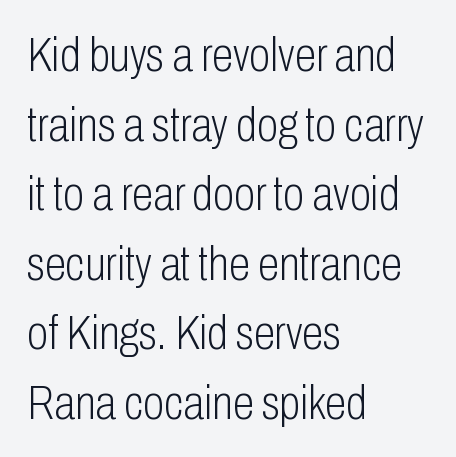
{"serif": "no", "italic": "no", "bold": "no", "weight": "light", "width": "condensed", "stroke_contrast": "low", "x_height": "medium", "monospaced": "no", "underline": "no", "align": "left", "line_spacing": "normal", "line_spacing_ratio": 1.42, "letter_spacing": "normal", "letter_spacing_em": 0.0, "glyph_px": 49}
